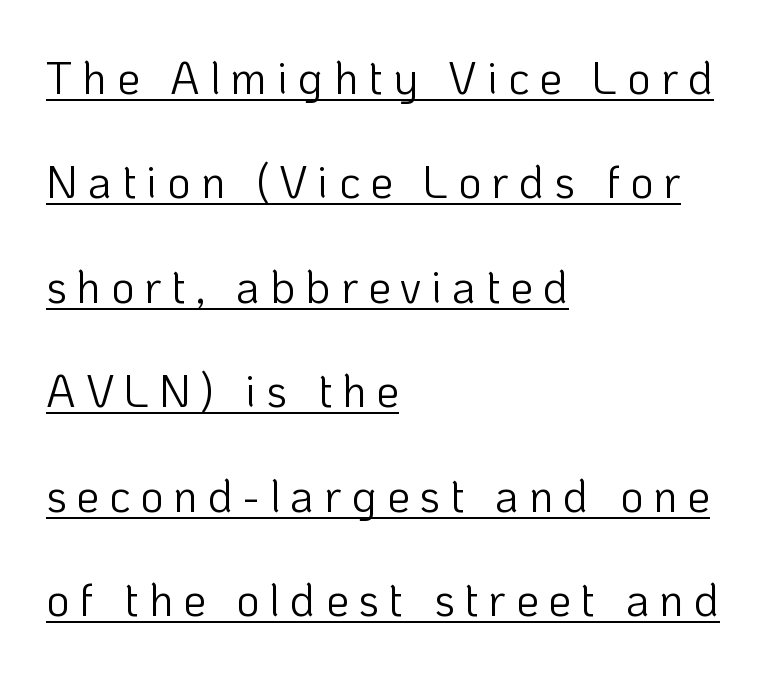
Q: Is the text bold? A: No.
Q: Is the text italic (slanted)? A: No, it is upright.
Q: Is the typeface a serif or a sans-serif typeface? A: Sans-serif.
Q: Is the text underlined? A: Yes.
Q: How is the paragraph aligned? A: Left-aligned.
Q: Is the spacing between letters normal or unusually wide? A: Unusually wide.
Q: Is the spacing between lines tight, normal or loose? A: Loose.
Q: Width (condensed, normal, or wide)? A: Normal.
Q: Stroke contrast? A: Low.
Q: x-height? A: Medium.
Q: Monospaced? A: No.
